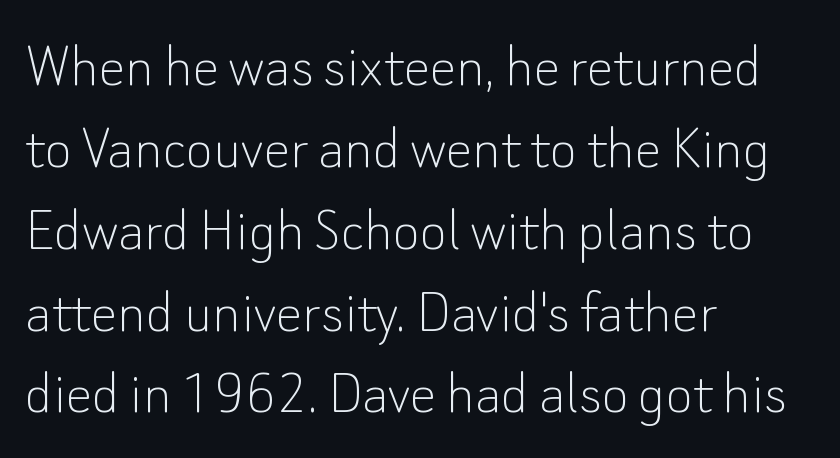
{"serif": "no", "italic": "no", "bold": "no", "weight": "thin", "width": "normal", "stroke_contrast": "low", "x_height": "small", "monospaced": "no", "underline": "no", "align": "left", "line_spacing_ratio": 1.24, "letter_spacing": "normal", "letter_spacing_em": 0.0, "glyph_px": 66}
